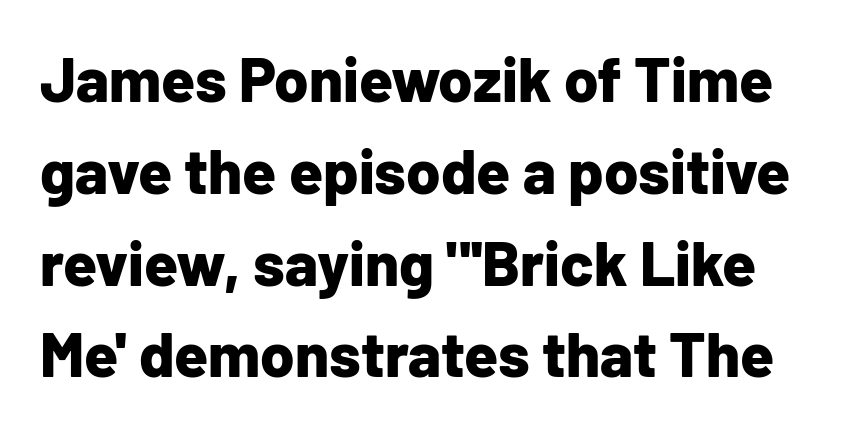
{"serif": "no", "italic": "no", "bold": "yes", "weight": "bold", "width": "normal", "stroke_contrast": "low", "x_height": "medium", "monospaced": "no", "underline": "no", "line_spacing": "normal", "line_spacing_ratio": 1.48, "letter_spacing": "normal", "letter_spacing_em": 0.0, "glyph_px": 62}
